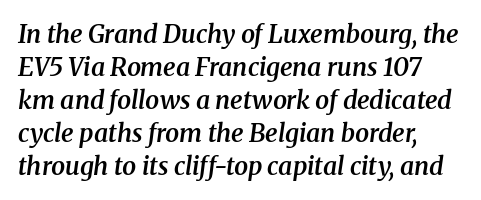
A typesetter would call this leading conventional body-copy spacing. The characters look somewhat weighty, a semibold short of true bold. Layout note: lines flush left. A bare baseline throughout the passage. This sample uses an oblique cut, with every glyph tilted off the vertical. Here the glyphs are tracked normally, forming tight word shapes.
